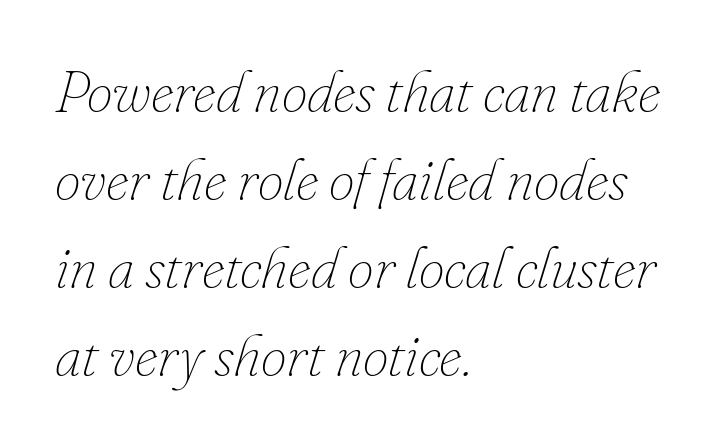
Q: Is the text bold? A: No.
Q: Is the text italic (slanted)? A: Yes, it leans right by about 16 degrees.
Q: Is the text underlined? A: No.
Q: How is the paragraph aligned? A: Left-aligned.
Q: Is the spacing between letters normal or unusually wide? A: Normal.
Q: Is the spacing between lines tight, normal or loose? A: Normal.
Q: Width (condensed, normal, or wide)? A: Normal.
Q: Stroke contrast? A: Low.
Q: x-height? A: Small.
Q: Monospaced? A: No.
